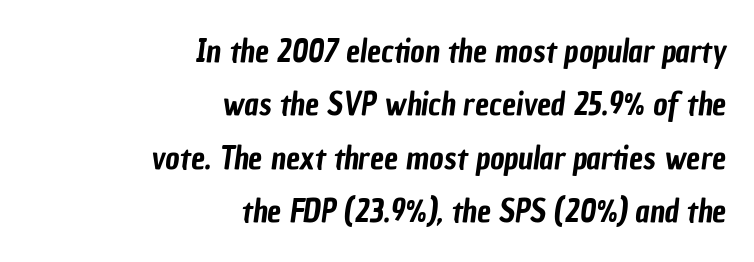
Q: Is the typeface a serif or a sans-serif typeface? A: Sans-serif.
Q: Is the text underlined? A: No.
Q: How is the paragraph aligned? A: Right-aligned.
Q: Is the spacing between letters normal or unusually wide? A: Normal.
Q: Width (condensed, normal, or wide)? A: Condensed.
Q: Stroke contrast? A: Low.
Q: x-height? A: Medium.
Q: Monospaced? A: No.
